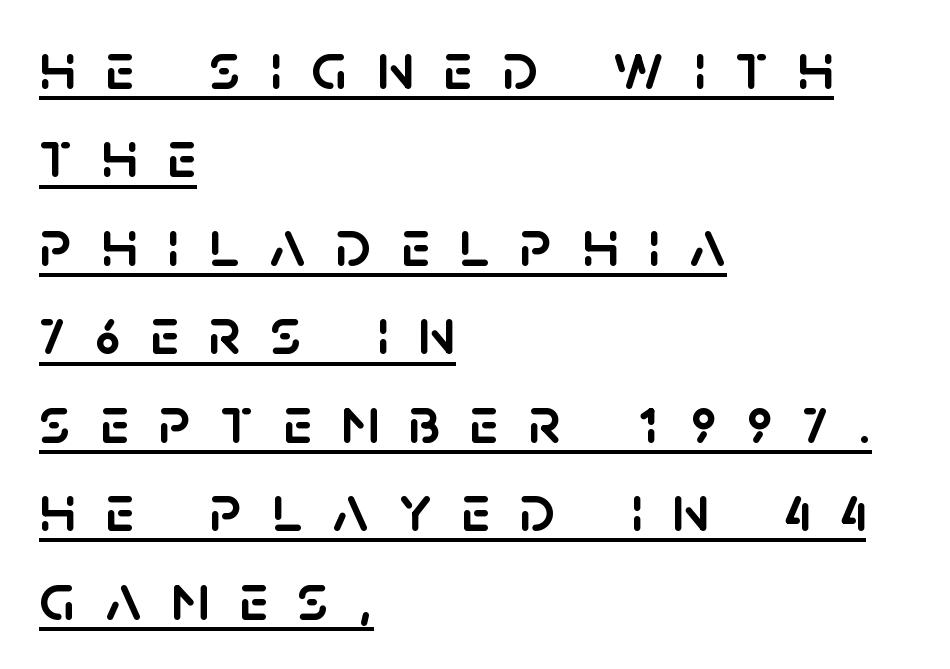
Q: Is the text italic (slanted)? A: No, it is upright.
Q: Is the typeface a serif or a sans-serif typeface? A: Sans-serif.
Q: Is the text underlined? A: Yes.
Q: How is the paragraph aligned? A: Left-aligned.
Q: Is the spacing between letters normal or unusually wide? A: Unusually wide.
Q: Is the spacing between lines tight, normal or loose? A: Normal.
Q: Width (condensed, normal, or wide)? A: Normal.
Q: Stroke contrast? A: Low.
Q: x-height? A: Large.
Q: Monospaced? A: No.
